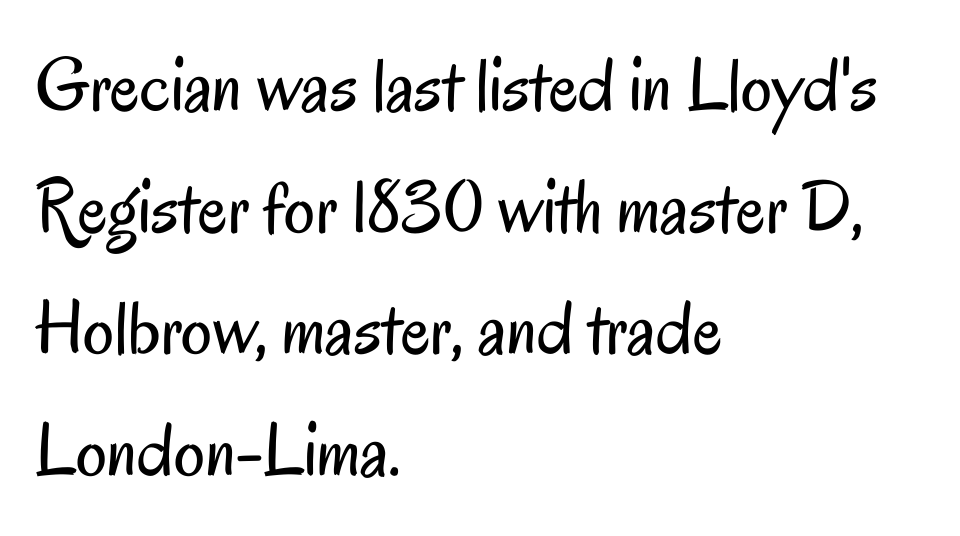
{"serif": "no", "italic": "no", "bold": "no", "weight": "regular", "width": "condensed", "stroke_contrast": "low", "x_height": "small", "monospaced": "no", "underline": "no", "align": "left", "line_spacing": "normal", "line_spacing_ratio": 1.58, "letter_spacing": "normal", "letter_spacing_em": 0.0, "glyph_px": 77}
